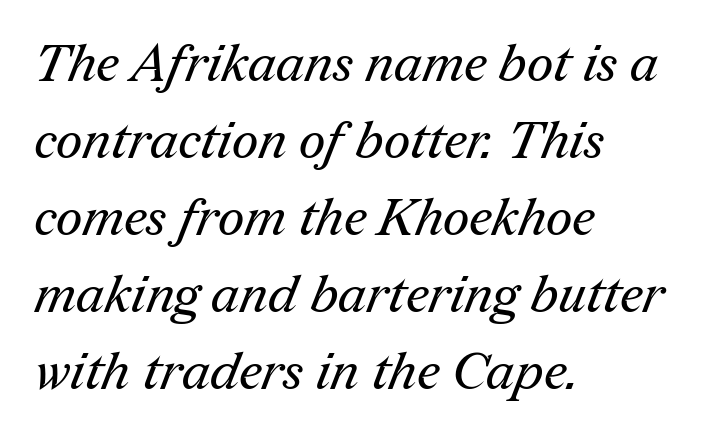
Q: Is the text bold? A: No.
Q: Is the typeface a serif or a sans-serif typeface? A: Serif.
Q: Is the text underlined? A: No.
Q: How is the paragraph aligned? A: Left-aligned.
Q: Is the spacing between letters normal or unusually wide? A: Normal.
Q: Is the spacing between lines tight, normal or loose? A: Normal.
Q: Width (condensed, normal, or wide)? A: Normal.
Q: Stroke contrast? A: Medium.
Q: x-height? A: Medium.
Q: Monospaced? A: No.
